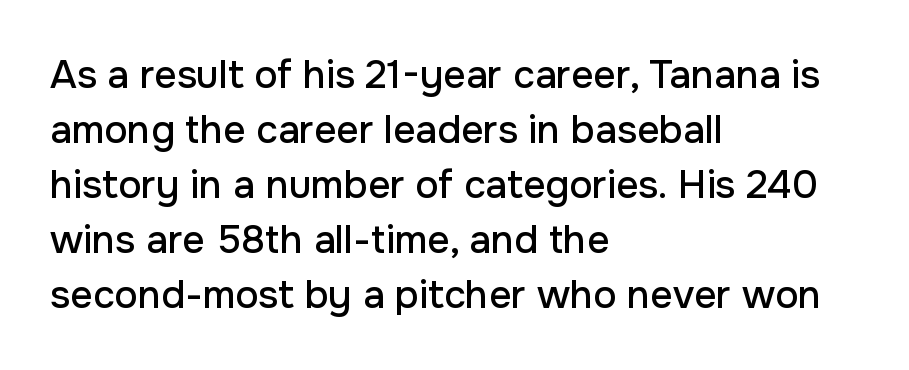
{"serif": "no", "italic": "no", "width": "normal", "stroke_contrast": "low", "x_height": "medium", "monospaced": "no", "underline": "no", "align": "left", "line_spacing": "normal", "line_spacing_ratio": 1.41, "letter_spacing": "normal", "letter_spacing_em": 0.0, "glyph_px": 39}
